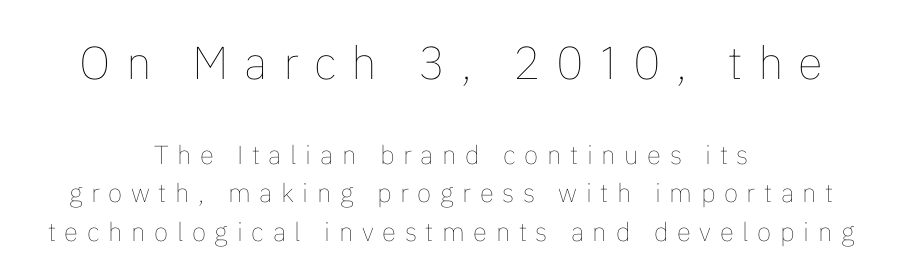
Display-style spreading of the glyphs; the letterfit is very open. The lettering holds an erect, upright posture throughout. The words here are not underlined. The upper block of text is set noticeably larger than the block beneath it. Proportional: the letters do not fall into vertical columns. The rows are spaced the way most documents space them.
